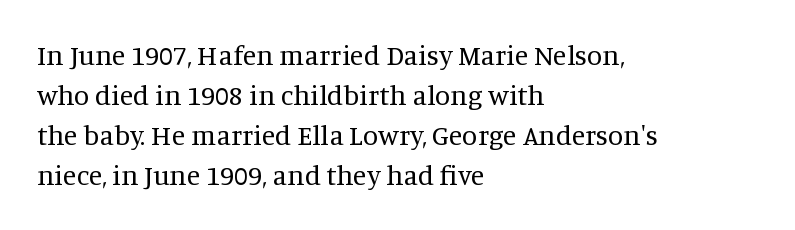
Lines of text with bare space underneath. Is this a fixed-width face? No — the glyphs have proportional, varying widths. These lines are set flush left with a ragged right edge. Style check: upright. A typesetter would call this zero additional tracking.
